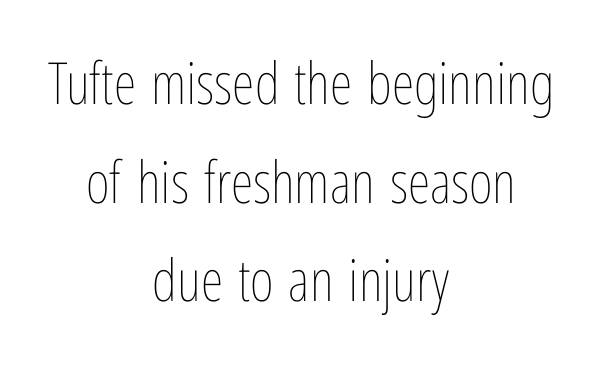
{"italic": "no", "bold": "no", "weight": "thin", "width": "condensed", "stroke_contrast": "low", "x_height": "medium", "monospaced": "no", "underline": "no", "align": "center", "line_spacing": "normal", "line_spacing_ratio": 1.7, "letter_spacing": "normal", "letter_spacing_em": 0.0, "glyph_px": 58}
